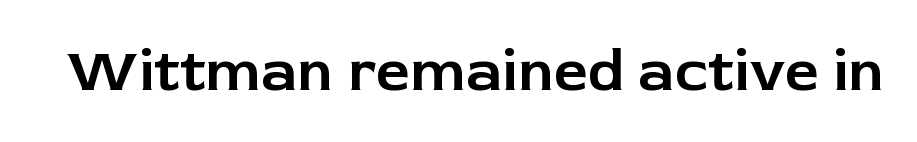
The tracking reads as untouched default to a designer's eye. What kind of face is this? One without serifs — a sans. In terms of posture, this sample is upright. Rule under the text: the space is simply empty. You could not count columns in this text — the font is proportionally spaced.
